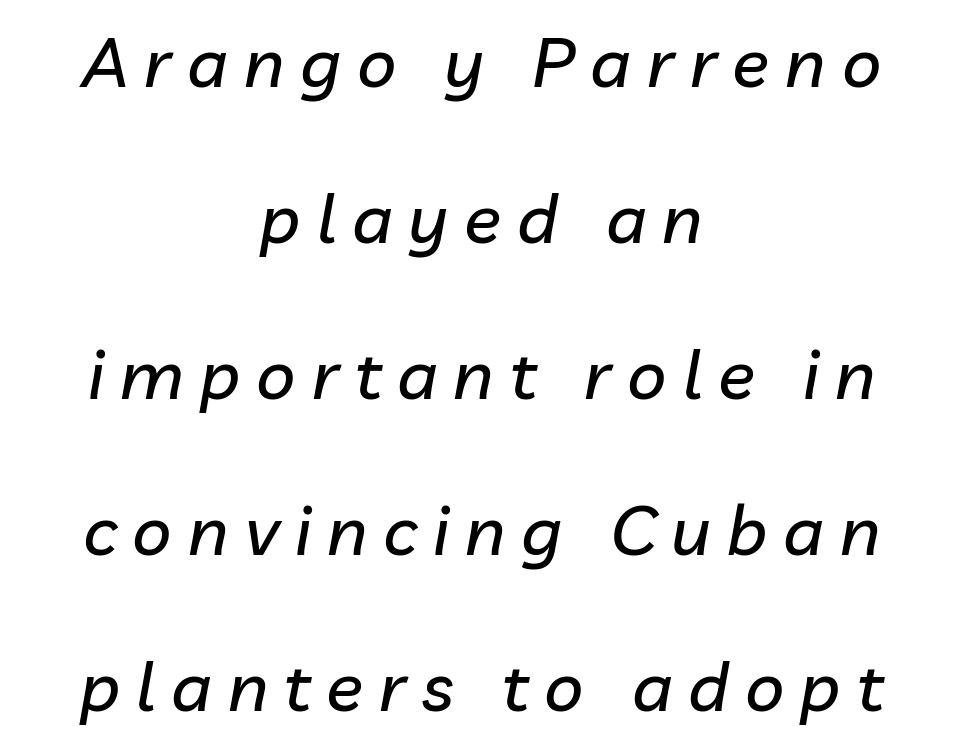
The rendering positions every line midway between the sides. Proportional: the letters do not fall into vertical columns. Descenders hang freely into open space. Someone cranked the tracking dial way up on this one. Interline gaps are noticeably wide in this sample. Designer's note — italics engaged.
